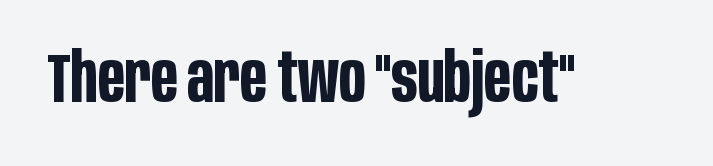
Q: Is the text bold? A: Yes.
Q: Is the text italic (slanted)? A: No, it is upright.
Q: Is the typeface a serif or a sans-serif typeface? A: Sans-serif.
Q: Is the text underlined? A: No.
Q: Is the spacing between letters normal or unusually wide? A: Normal.
Q: Width (condensed, normal, or wide)? A: Condensed.
Q: Stroke contrast? A: Low.
Q: x-height? A: Large.
Q: Monospaced? A: No.
